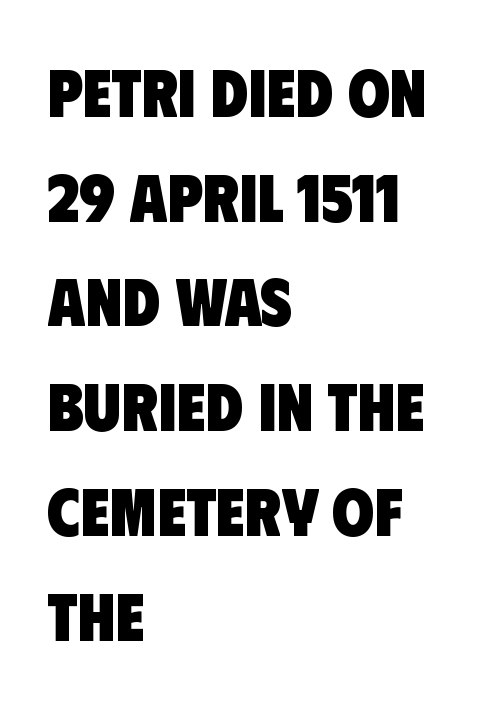
Stroke terminals: plain, sans-serif. The passage shown is emphatically bold. Notice how descenders clear the ascenders below comfortably — that's standard leading. Think of a printed novel: that variable character pitch is what you see here.
